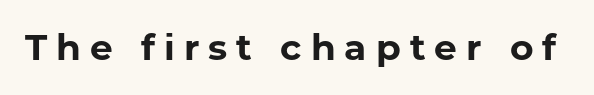
{"serif": "no", "italic": "no", "bold": "yes", "weight": "bold", "width": "normal", "stroke_contrast": "low", "x_height": "medium", "monospaced": "no", "underline": "no", "letter_spacing": "wide", "letter_spacing_em": 0.25, "glyph_px": 36}
